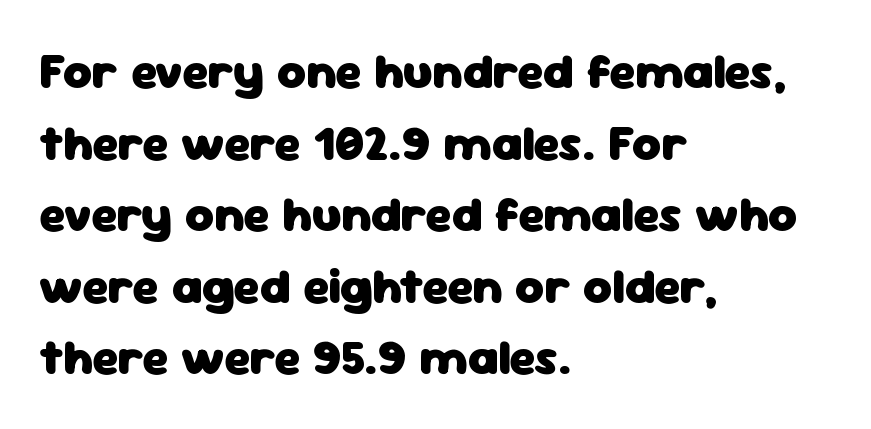
The lettering stays uniformly vertical, giving the passage a roman look. Any mark beneath the type? The region is blank. Do the characters align in a grid? No, the font is proportional. What stands out about the letter spacing? Nothing — it is the standard amount.
